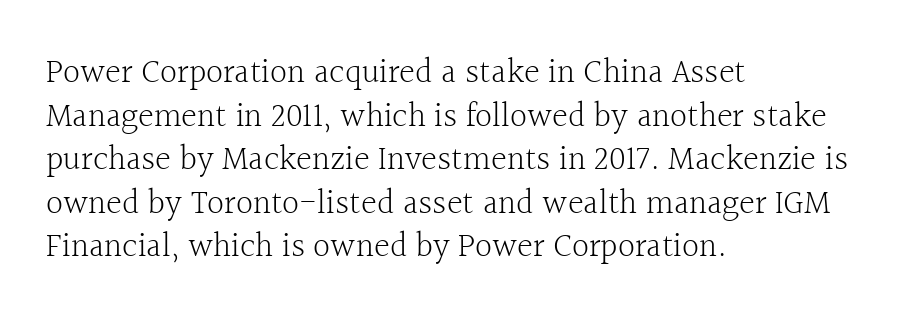
Note: serifs present on the glyphs. Is this a fixed-width face? No — the glyphs have proportional, varying widths. The passage shown is not underscored anywhere. Regarding leading, the lines here are spaced in the standard way. Does the copy run flush right? No — it runs flush left.
